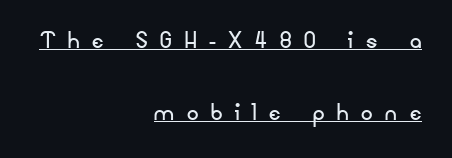
The image shows 29 px regular-weight sans-serif type, upright; set right-aligned, loose line spacing (2.47x), unusually wide letter spacing (+0.44 em), underlined; low stroke contrast and a small x-height.
